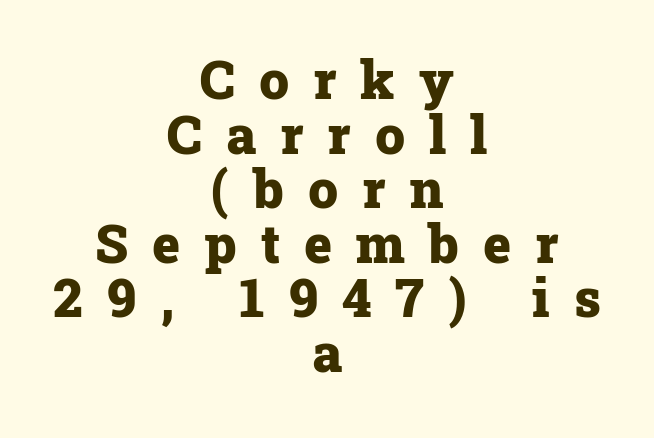
The text block is weighted toward neither margin, spreading evenly from the middle. A typesetter would mark this as roman, not italic. The font is running at its bold setting. The lines are packed closely together with very little leading. Are there feet on the stems? There are — it's a serif.
